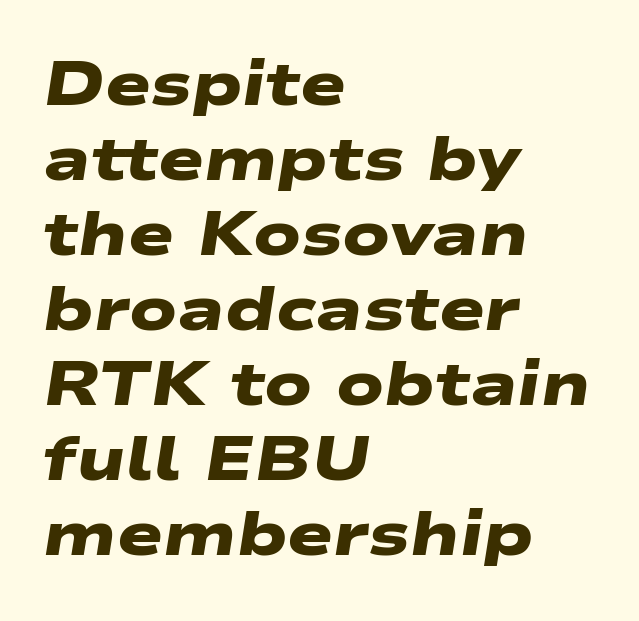
Q: Is the text bold? A: Yes.
Q: Is the typeface a serif or a sans-serif typeface? A: Sans-serif.
Q: Is the text underlined? A: No.
Q: How is the paragraph aligned? A: Left-aligned.
Q: Is the spacing between letters normal or unusually wide? A: Normal.
Q: Width (condensed, normal, or wide)? A: Wide.
Q: Stroke contrast? A: Low.
Q: x-height? A: Medium.
Q: Monospaced? A: No.
